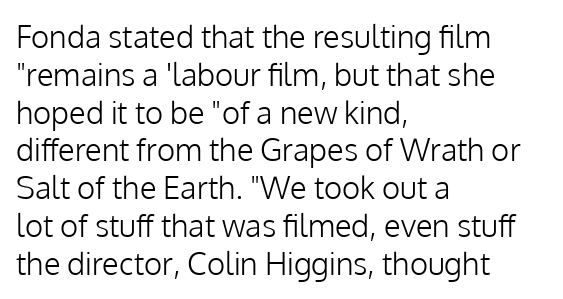
Q: Is the text bold? A: No.
Q: Is the text italic (slanted)? A: No, it is upright.
Q: Is the typeface a serif or a sans-serif typeface? A: Sans-serif.
Q: Is the text underlined? A: No.
Q: How is the paragraph aligned? A: Left-aligned.
Q: Is the spacing between letters normal or unusually wide? A: Normal.
Q: Width (condensed, normal, or wide)? A: Normal.
Q: Stroke contrast? A: Low.
Q: x-height? A: Medium.
Q: Monospaced? A: No.
